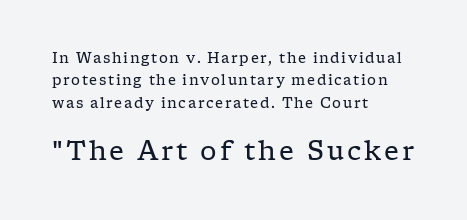
The image shows 26 px text type, upright; set left-aligned, normal line spacing (1.6x), not underlined; the second (bottom) block is 1.86x larger.
